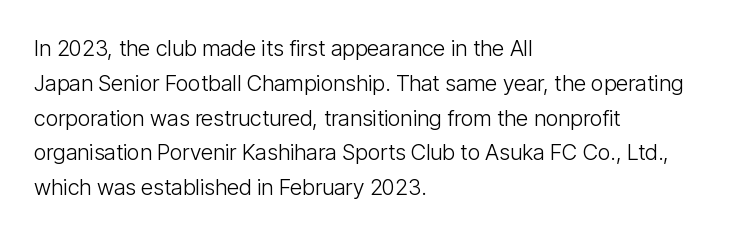
{"italic": "no", "bold": "no", "underline": "no", "align": "left", "line_spacing": "normal", "line_spacing_ratio": 1.58, "letter_spacing": "normal", "letter_spacing_em": 0.0, "glyph_px": 22}
